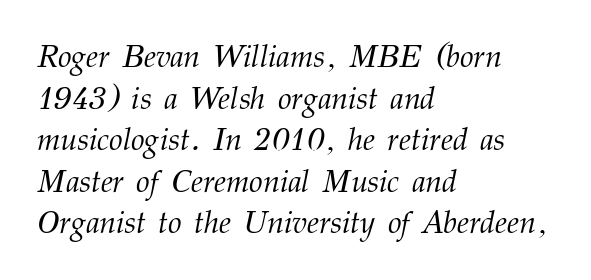
Q: Is the text bold? A: No.
Q: Is the text italic (slanted)? A: Yes, it leans right by about 12 degrees.
Q: Is the typeface a serif or a sans-serif typeface? A: Serif.
Q: Is the text underlined? A: No.
Q: How is the paragraph aligned? A: Left-aligned.
Q: Is the spacing between letters normal or unusually wide? A: Normal.
Q: Is the spacing between lines tight, normal or loose? A: Normal.
Q: Width (condensed, normal, or wide)? A: Normal.
Q: Stroke contrast? A: Medium.
Q: x-height? A: Medium.
Q: Monospaced? A: No.
